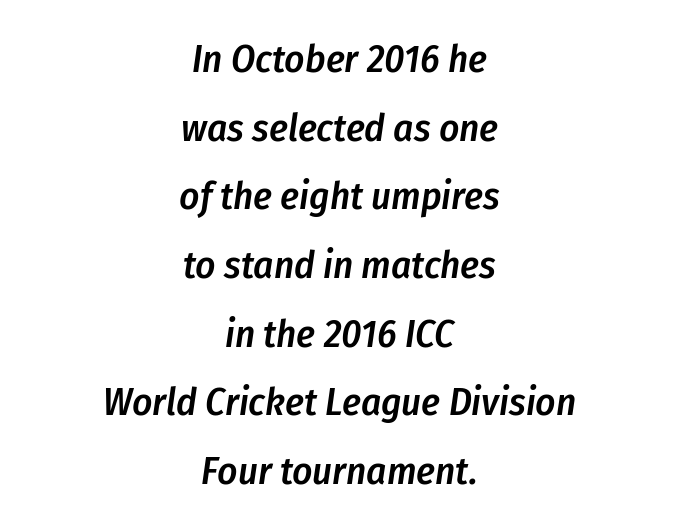
A bit beefed up — I'd call it semibold rather than bold. Spacing between characters is what you'd get straight out of the box. Tall strokes in this sample are angled rather than plumb. Leftover space on each line is divided equally before and after the words.
